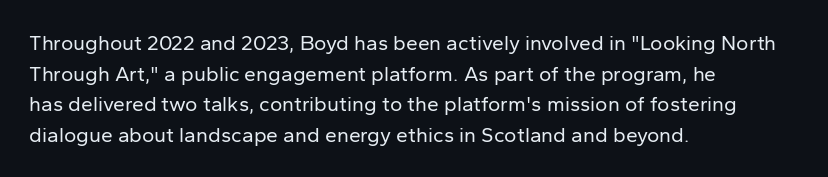
Q: Is the text bold? A: No.
Q: Is the text italic (slanted)? A: No, it is upright.
Q: Is the text underlined? A: No.
Q: How is the paragraph aligned? A: Left-aligned.
Q: Is the spacing between letters normal or unusually wide? A: Normal.
Q: Is the spacing between lines tight, normal or loose? A: Normal.
